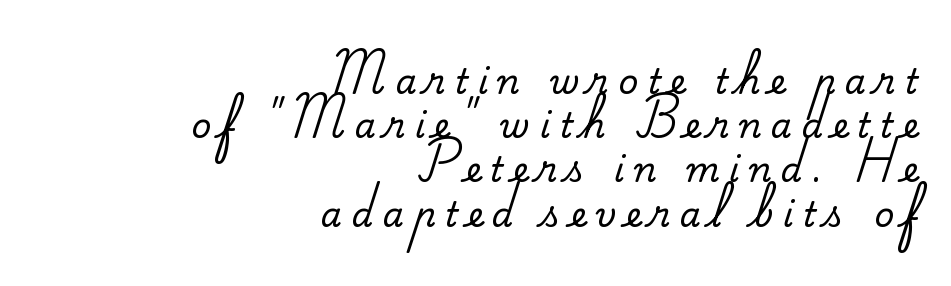
The image shows 34 px serif type; set right-aligned, normal line spacing (1.3x), unusually wide letter spacing (+0.28 em), not underlined; medium stroke contrast and a small x-height.
